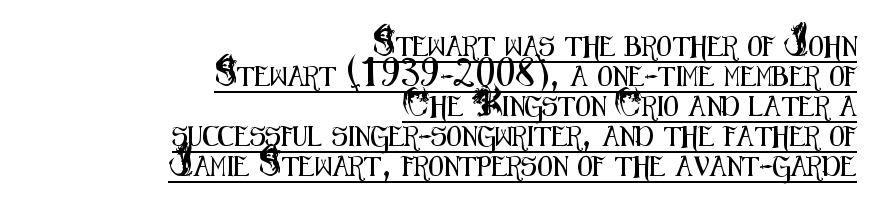
Q: Is the text italic (slanted)? A: No, it is upright.
Q: Is the text underlined? A: Yes.
Q: How is the paragraph aligned? A: Right-aligned.
Q: Is the spacing between letters normal or unusually wide? A: Normal.
Q: Is the spacing between lines tight, normal or loose? A: Normal.
